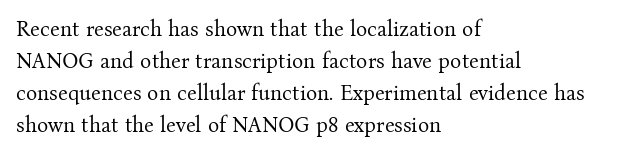
{"italic": "no", "bold": "no", "underline": "no", "align": "left", "line_spacing": "normal", "line_spacing_ratio": 1.53, "letter_spacing": "normal", "letter_spacing_em": 0.0, "glyph_px": 21}
